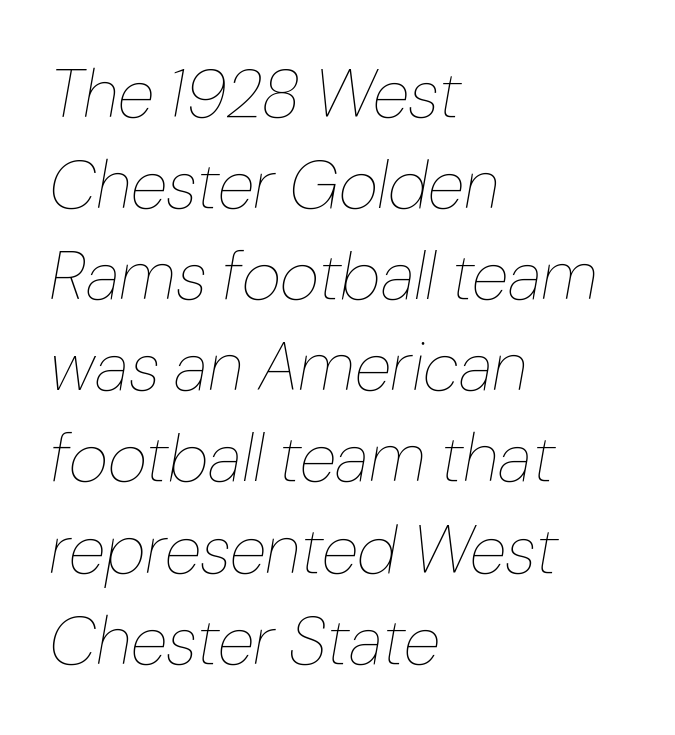
The image shows 68 px thin type, italic (leaning right); set left-aligned, normal line spacing (1.34x), normal letter spacing, not underlined; low stroke contrast and a medium x-height.
